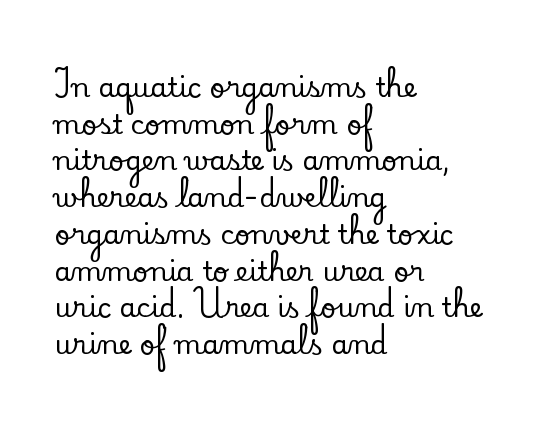
{"italic": "no", "underline": "no", "align": "left", "line_spacing": "normal", "line_spacing_ratio": 1.36, "letter_spacing": "normal", "letter_spacing_em": 0.0, "glyph_px": 27}
